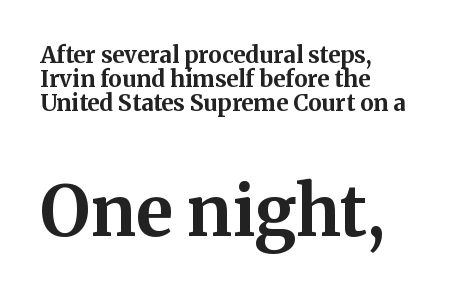
The image shows 69 px bold serif type, upright; set left-aligned, tight line spacing (1.05x), normal letter spacing, not underlined; the second (bottom) block is 3.0x larger; medium stroke contrast and a medium x-height.
